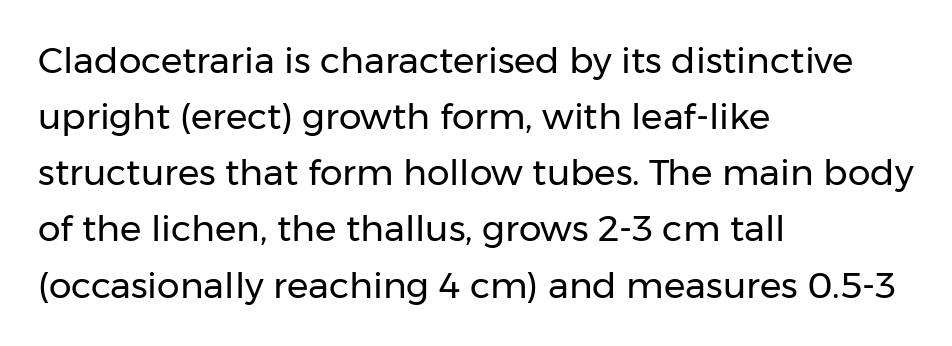
{"serif": "no", "italic": "no", "bold": "no", "weight": "regular", "width": "normal", "stroke_contrast": "low", "x_height": "medium", "monospaced": "no", "underline": "no", "align": "left", "line_spacing": "normal", "line_spacing_ratio": 1.56, "letter_spacing": "normal", "letter_spacing_em": 0.0, "glyph_px": 36}
